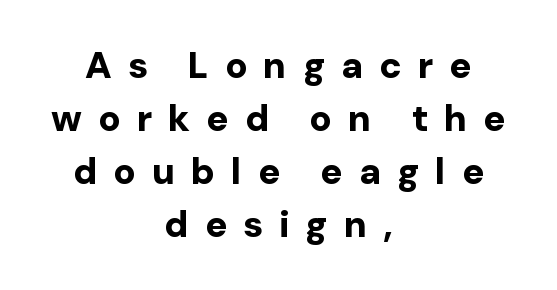
Q: Is the text bold? A: Yes.
Q: Is the text italic (slanted)? A: No, it is upright.
Q: Is the typeface a serif or a sans-serif typeface? A: Sans-serif.
Q: Is the text underlined? A: No.
Q: How is the paragraph aligned? A: Centered.
Q: Is the spacing between letters normal or unusually wide? A: Unusually wide.
Q: Is the spacing between lines tight, normal or loose? A: Normal.
Q: Width (condensed, normal, or wide)? A: Normal.
Q: Stroke contrast? A: Low.
Q: x-height? A: Medium.
Q: Monospaced? A: No.
